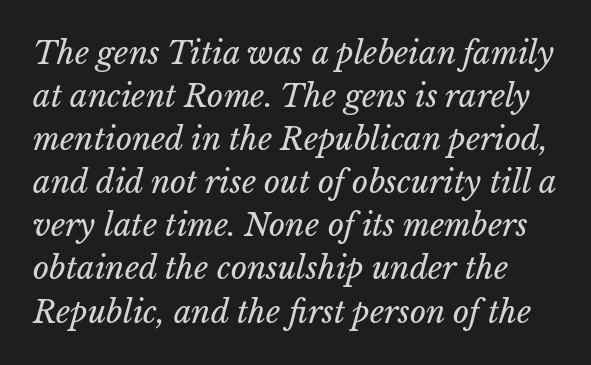
The horizontal fit of the characters is conventional and even. This sample has the flowing, uneven cadence of proportional lettering. Quick note: underline off. The face used here has a pronounced slope to its letters. The line-height multiplier appears to be the usual default. No letter is thick-stroked: the sample isn't bold.
